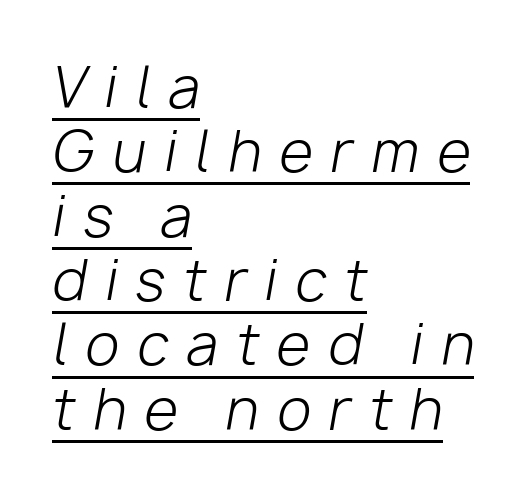
Q: Is the text bold? A: No.
Q: Is the text italic (slanted)? A: Yes, it leans right by about 10 degrees.
Q: Is the text underlined? A: Yes.
Q: How is the paragraph aligned? A: Left-aligned.
Q: Is the spacing between letters normal or unusually wide? A: Unusually wide.
Q: Width (condensed, normal, or wide)? A: Normal.
Q: Stroke contrast? A: Low.
Q: x-height? A: Medium.
Q: Monospaced? A: No.
